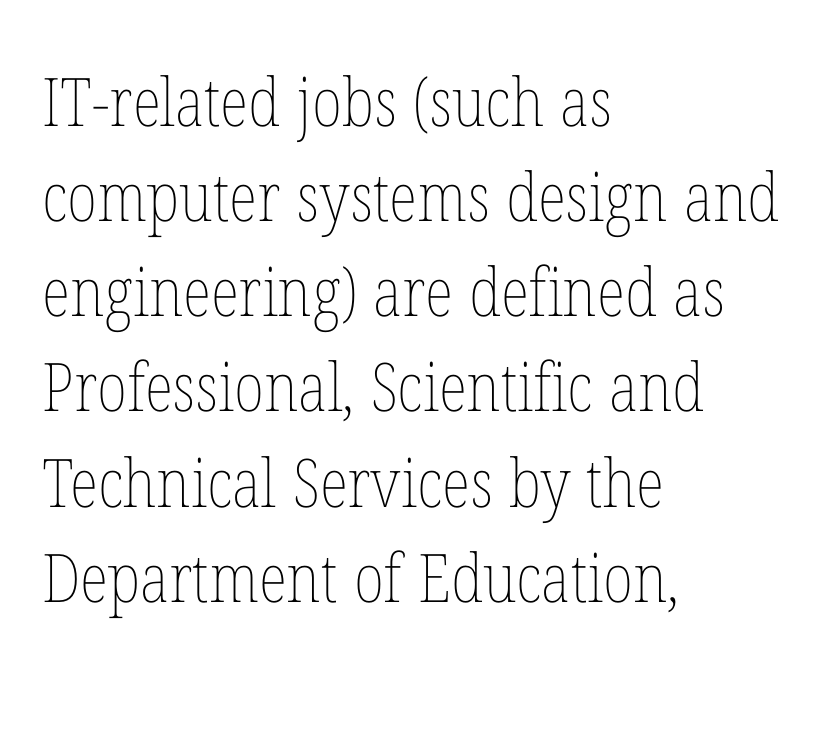
{"italic": "no", "bold": "no", "weight": "thin", "width": "condensed", "stroke_contrast": "low", "x_height": "medium", "monospaced": "no", "underline": "no", "align": "left", "line_spacing": "normal", "line_spacing_ratio": 1.42, "letter_spacing": "normal", "letter_spacing_em": 0.0, "glyph_px": 67}
